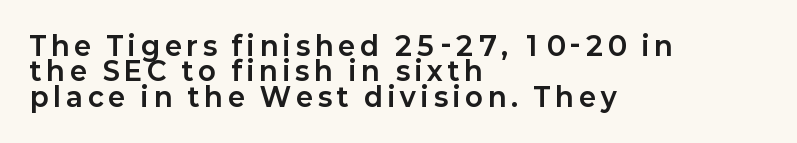
Q: Is the text bold? A: Yes.
Q: Is the text italic (slanted)? A: No, it is upright.
Q: Is the text underlined? A: No.
Q: How is the paragraph aligned? A: Left-aligned.
Q: Is the spacing between letters normal or unusually wide? A: Unusually wide.
Q: Is the spacing between lines tight, normal or loose? A: Tight.
